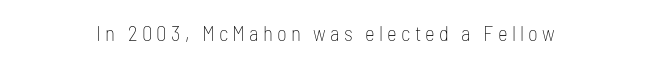
Italic? Not at all — the glyphs are vertical. The zone under the glyphs is completely vacant. Letter spacing: wide. Nothing heavy about these letters — not bold at all.
